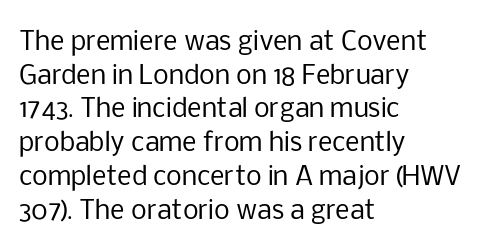
{"italic": "no", "bold": "no", "underline": "no", "align": "left", "line_spacing": "normal", "line_spacing_ratio": 1.35, "letter_spacing": "normal", "letter_spacing_em": 0.0, "glyph_px": 25}
